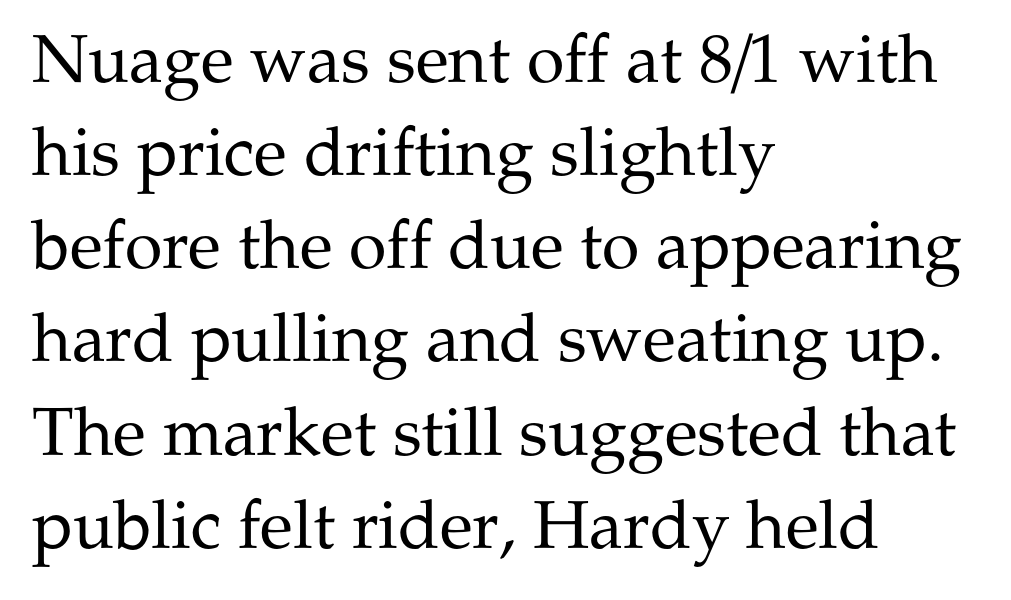
The image shows 68 px regular-weight serif type, upright; set left-aligned, normal line spacing (1.37x), normal letter spacing, not underlined; medium stroke contrast and a medium x-height.
